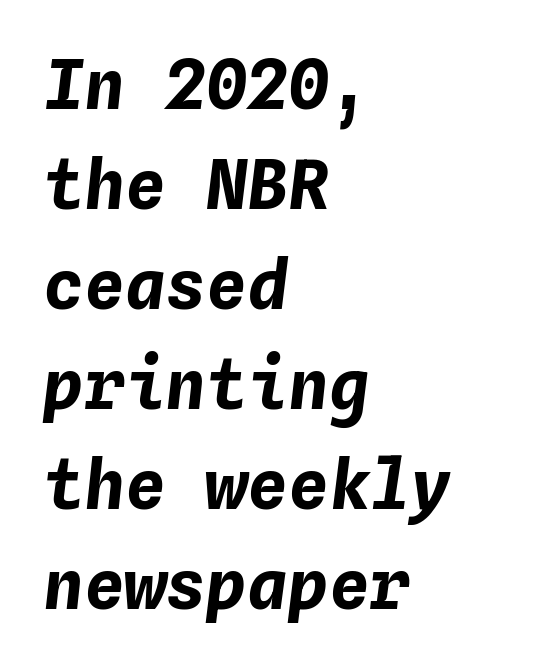
Q: Is the text bold? A: Yes.
Q: Is the text italic (slanted)? A: Yes, it leans right by about 4 degrees.
Q: Is the text underlined? A: No.
Q: How is the paragraph aligned? A: Left-aligned.
Q: Is the spacing between letters normal or unusually wide? A: Normal.
Q: Is the spacing between lines tight, normal or loose? A: Normal.
Q: Width (condensed, normal, or wide)? A: Normal.
Q: Stroke contrast? A: Low.
Q: x-height? A: Medium.
Q: Monospaced? A: Yes.
